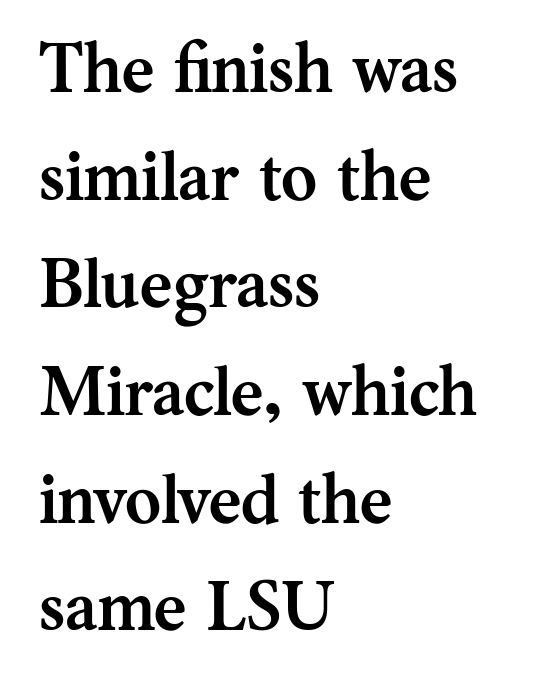
It's the straight-up-and-down kind of type. Reading down the block, your eye returns to a fixed left position each line. Honestly, the row spacing looks completely unremarkable. The letters sit at their default tracking, neither squeezed nor spread. A serif font was chosen for this passage.
